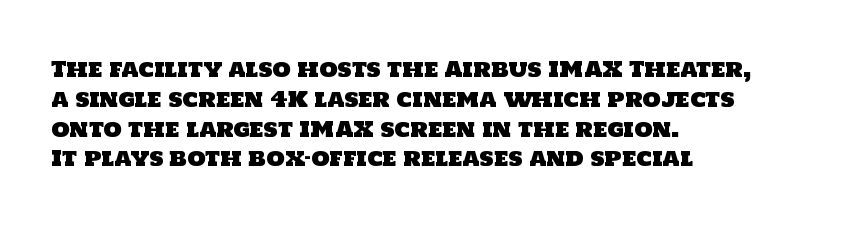
Q: Is the text underlined? A: No.
Q: How is the paragraph aligned? A: Left-aligned.
Q: Is the spacing between letters normal or unusually wide? A: Normal.
Q: Is the spacing between lines tight, normal or loose? A: Normal.
